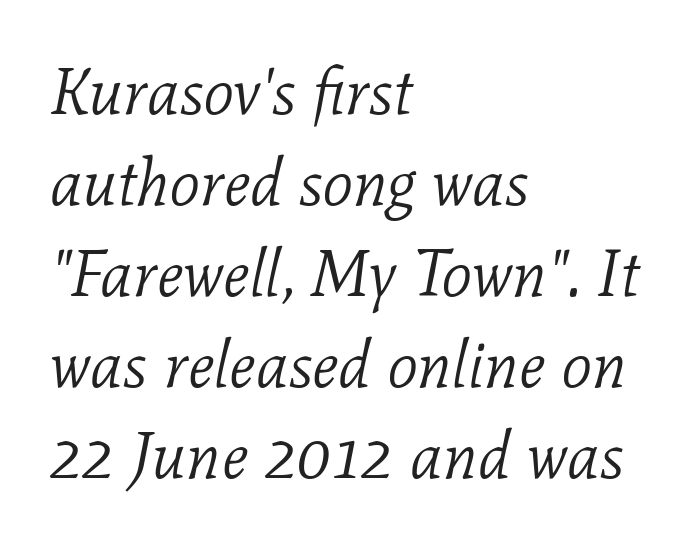
Q: Is the text bold? A: No.
Q: Is the text italic (slanted)? A: Yes, it leans right by about 11 degrees.
Q: Is the typeface a serif or a sans-serif typeface? A: Serif.
Q: Is the text underlined? A: No.
Q: How is the paragraph aligned? A: Left-aligned.
Q: Is the spacing between letters normal or unusually wide? A: Normal.
Q: Is the spacing between lines tight, normal or loose? A: Normal.
Q: Width (condensed, normal, or wide)? A: Normal.
Q: Stroke contrast? A: Low.
Q: x-height? A: Medium.
Q: Monospaced? A: No.
